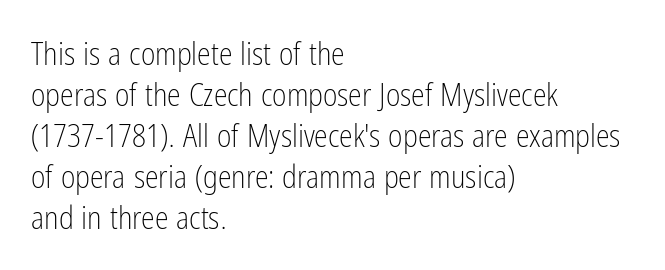
Q: Is the text bold? A: No.
Q: Is the text italic (slanted)? A: No, it is upright.
Q: Is the typeface a serif or a sans-serif typeface? A: Sans-serif.
Q: Is the text underlined? A: No.
Q: How is the paragraph aligned? A: Left-aligned.
Q: Is the spacing between letters normal or unusually wide? A: Normal.
Q: Is the spacing between lines tight, normal or loose? A: Normal.
Q: Width (condensed, normal, or wide)? A: Condensed.
Q: Stroke contrast? A: Low.
Q: x-height? A: Medium.
Q: Monospaced? A: No.
